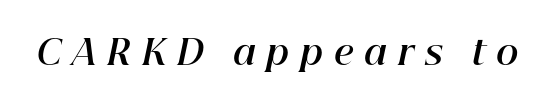
Q: Is the text bold? A: Yes.
Q: Is the text italic (slanted)? A: Yes, it leans right by about 12 degrees.
Q: Is the text underlined? A: No.
Q: Is the spacing between letters normal or unusually wide? A: Unusually wide.
Q: Width (condensed, normal, or wide)? A: Normal.
Q: Stroke contrast? A: High.
Q: x-height? A: Medium.
Q: Monospaced? A: No.
